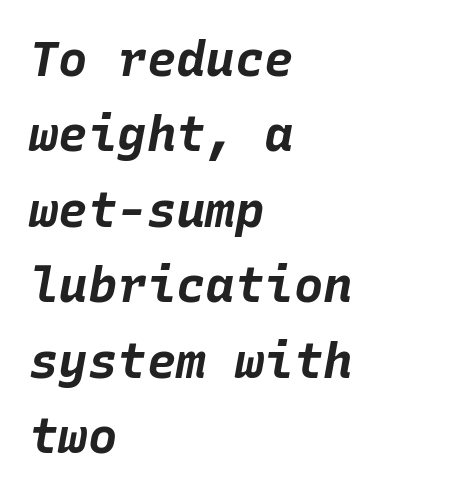
The image shows 49 px bold type, italic (leaning right), monospaced; set left-aligned, normal line spacing (1.54x), normal letter spacing, not underlined; low stroke contrast and a large x-height.
